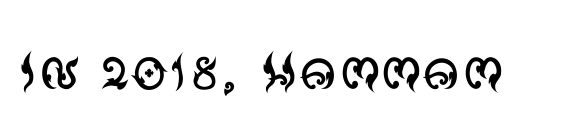
Letters rest on an invisible, unmarked baseline. Spacing between characters is what you'd get straight out of the box. Vertical stems look standard width or narrower in stroke. The typeface chosen for these lines omits serifs. Posture: vertical.
